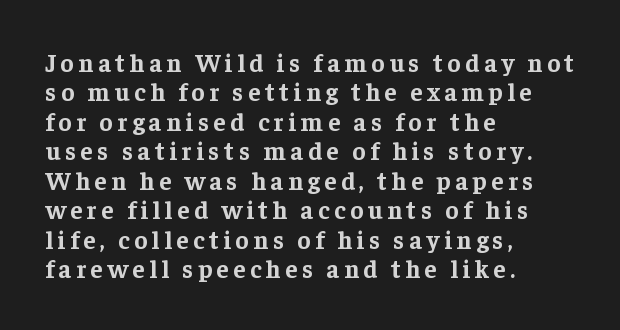
Q: Is the text bold? A: Yes.
Q: Is the text italic (slanted)? A: No, it is upright.
Q: Is the text underlined? A: No.
Q: How is the paragraph aligned? A: Left-aligned.
